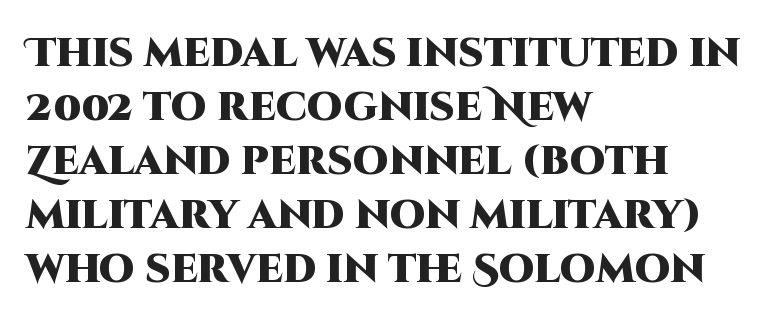
Grotesque or geometric, the face here clearly has no serifs. The lettering stays uniformly vertical, giving the passage a roman look. The strip under each line holds only bare page. The rag falls on the right side of this text block. These lines carry a lot of weight — the face is fully bold. The letterforms sit shoulder to shoulder at normal distance.
